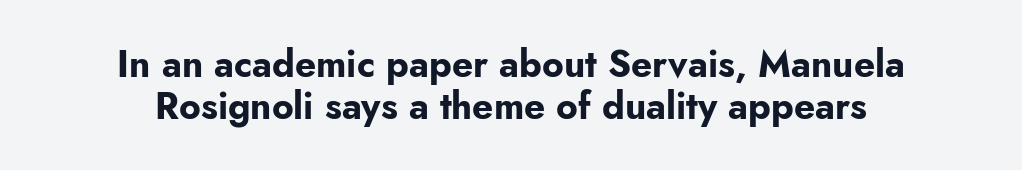
Here the designer chose a conventional face with non-uniform glyph widths. The passage is arranged like a title page — every line centered. Serifs: no, the terminals of the letterforms are clean. Stroke thickness is high; the sample reads as a true bold. Vertically, the passage feels compressed, each row crowding the next. Posture: vertical.
